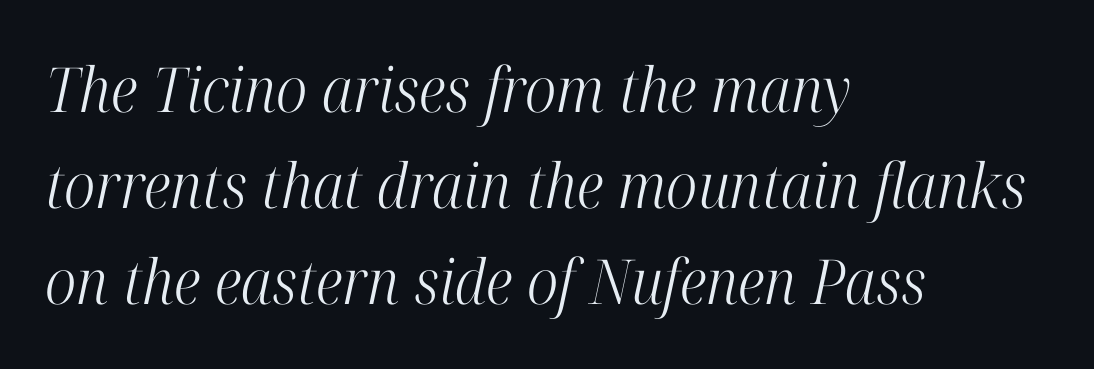
The image shows 62 px light, condensed serif type, italic (leaning right); set left-aligned, normal line spacing (1.55x), normal letter spacing, not underlined; high stroke contrast and a medium x-height.
